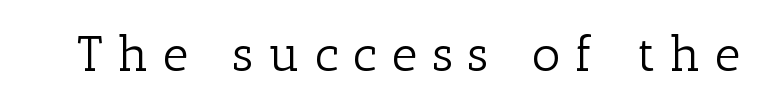
The image shows 50 px light serif type, upright; set unusually wide letter spacing (+0.29 em), not underlined; low stroke contrast and a medium x-height.
